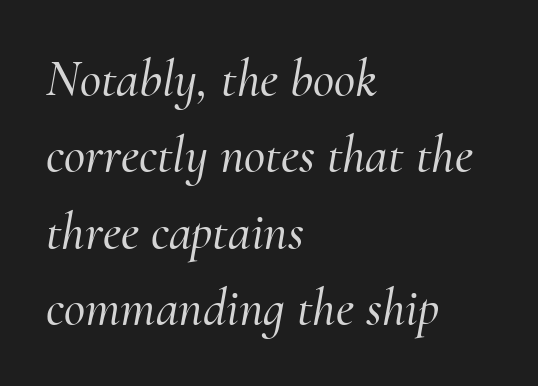
Q: Is the text italic (slanted)? A: Yes, it leans right by about 10 degrees.
Q: Is the typeface a serif or a sans-serif typeface? A: Serif.
Q: Is the text underlined? A: No.
Q: How is the paragraph aligned? A: Left-aligned.
Q: Is the spacing between letters normal or unusually wide? A: Normal.
Q: Is the spacing between lines tight, normal or loose? A: Normal.
Q: Width (condensed, normal, or wide)? A: Normal.
Q: Stroke contrast? A: Medium.
Q: x-height? A: Small.
Q: Monospaced? A: No.
